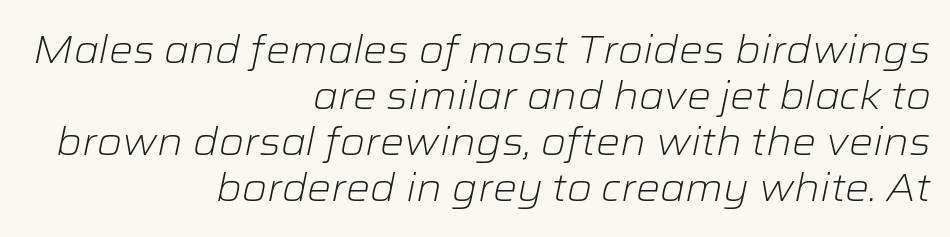
The glyphs are unaccompanied by any horizontal stroke below them. What stands out about the letter spacing? Nothing — it is the standard amount. Note the varied advance widths — an 'i' is clearly narrower than an 'm'. This is oblique type, the kind used for emphasis or titles. Visually the block forms a straight wall on the right and a jagged coastline on the left.
